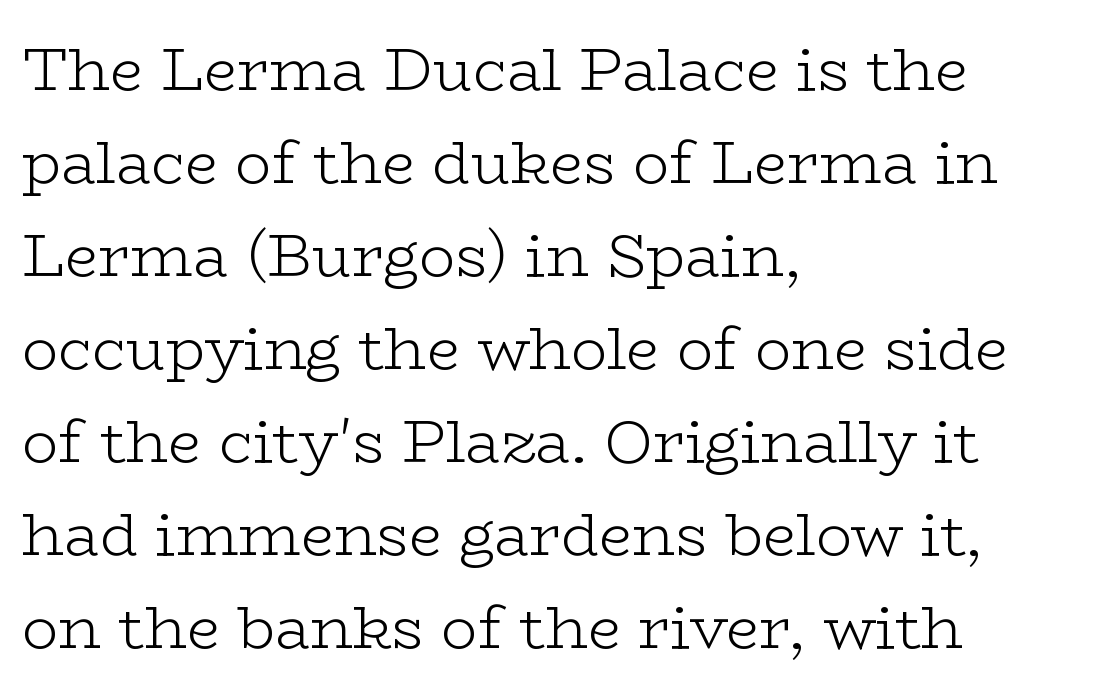
The image shows 60 px light, wide serif type, upright; set left-aligned, normal line spacing (1.55x), normal letter spacing, not underlined; low stroke contrast and a medium x-height.
